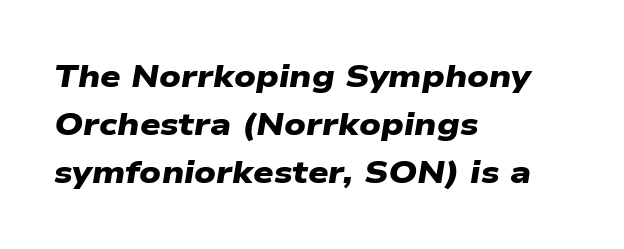
The image shows 32 px heavy, wide sans-serif type; set left-aligned, normal line spacing (1.5x), normal letter spacing, not underlined; low stroke contrast and a medium x-height.
